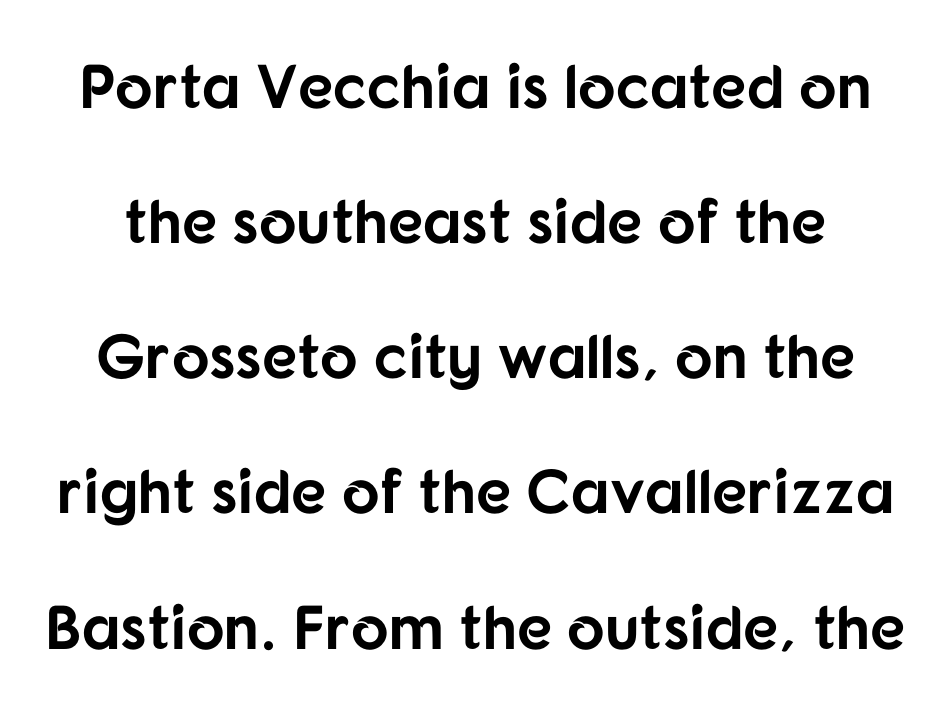
The string is rendered with underlining switched off. The block of text is sparse from top to bottom, with ample space between rows. The rendering uses a bold face; every stroke is thick and dark. These lines keep a tight, regular rhythm from letter to letter.
